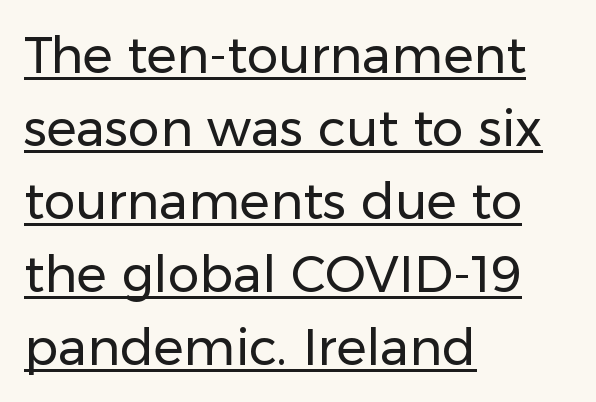
{"serif": "no", "italic": "no", "bold": "no", "weight": "regular", "width": "normal", "stroke_contrast": "low", "x_height": "medium", "monospaced": "no", "underline": "yes", "align": "left", "line_spacing": "normal", "line_spacing_ratio": 1.46, "letter_spacing": "normal", "letter_spacing_em": 0.0, "glyph_px": 50}
